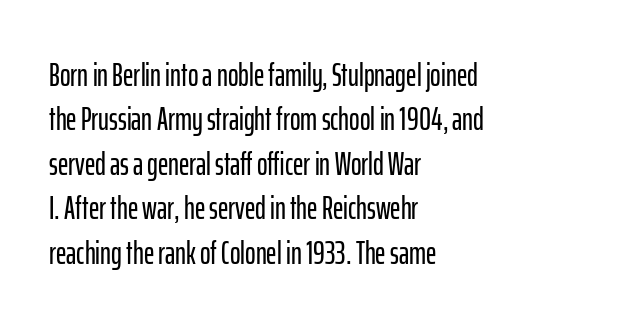
The image shows 32 px condensed sans-serif type, upright; set left-aligned, normal line spacing (1.39x), normal letter spacing, not underlined; low stroke contrast and a medium x-height.
